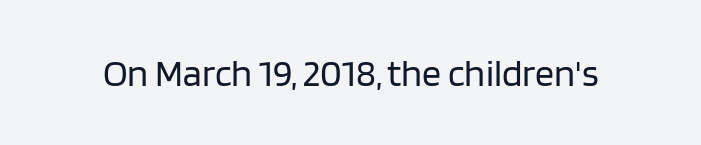
The image shows 38 px regular-weight sans-serif type, upright; set normal letter spacing, not underlined; low stroke contrast and a large x-height.
